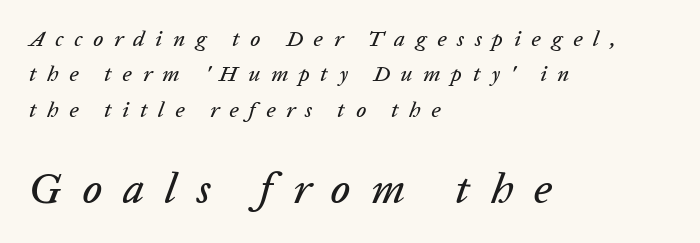
{"italic": "yes", "lean": "right", "slant_degrees": 20, "width": "normal", "stroke_contrast": "low", "x_height": "medium", "monospaced": "no", "underline": "no", "align": "left", "line_spacing": "normal", "line_spacing_ratio": 1.61, "letter_spacing": "wide", "letter_spacing_em": 0.48, "larger_block": "second", "size_ratio": 1.95, "glyph_px": 43}
